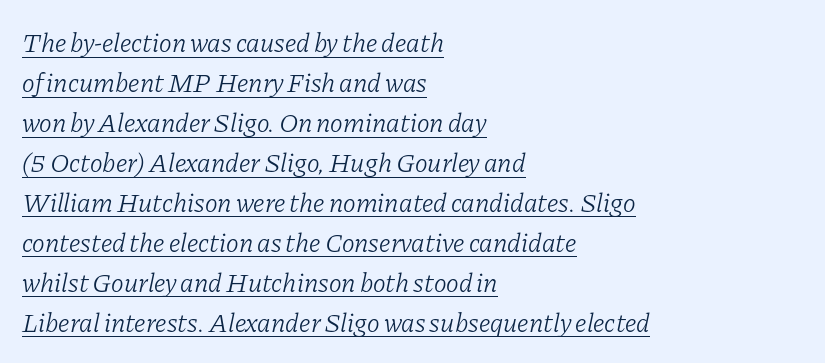
Q: Is the text bold? A: No.
Q: Is the text italic (slanted)? A: Yes, it leans right by about 11 degrees.
Q: Is the text underlined? A: Yes.
Q: How is the paragraph aligned? A: Left-aligned.
Q: Is the spacing between letters normal or unusually wide? A: Normal.
Q: Is the spacing between lines tight, normal or loose? A: Normal.
